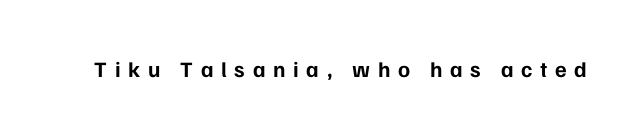
The string is rendered with underlining switched off. The face used here is rendered with a markedly widened letterfit. Summary of weight: heavy, a full bold. A typesetter would mark this as roman, not italic.
